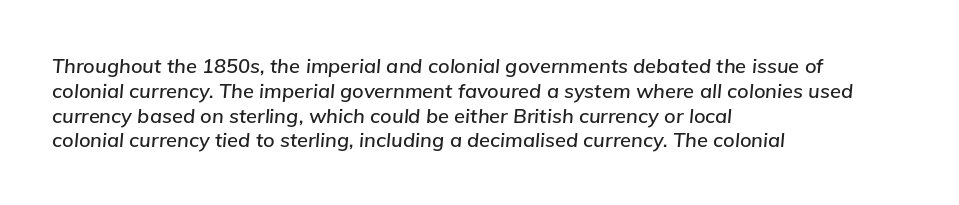
The image shows 20 px text type, italic (leaning right); set left-aligned, line spacing 1.24x, normal letter spacing, not underlined.
